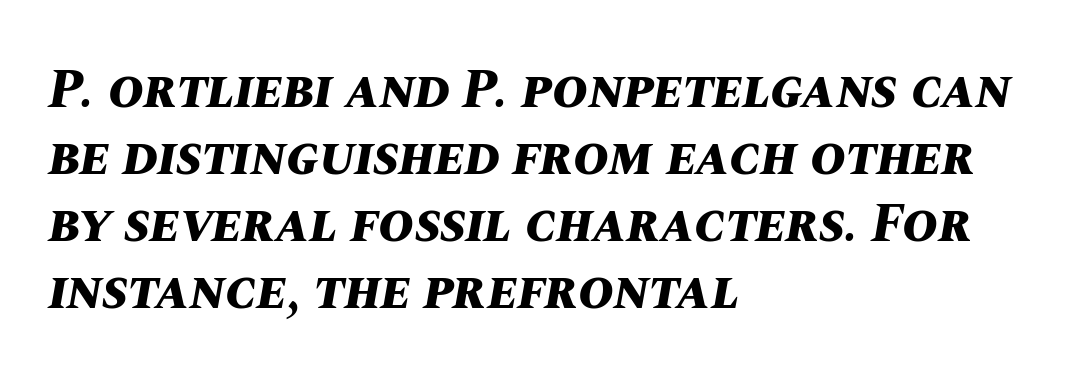
The image shows 54 px bold type, italic (leaning right); set left-aligned, line spacing 1.24x, normal letter spacing, not underlined; medium stroke contrast and a large x-height.
